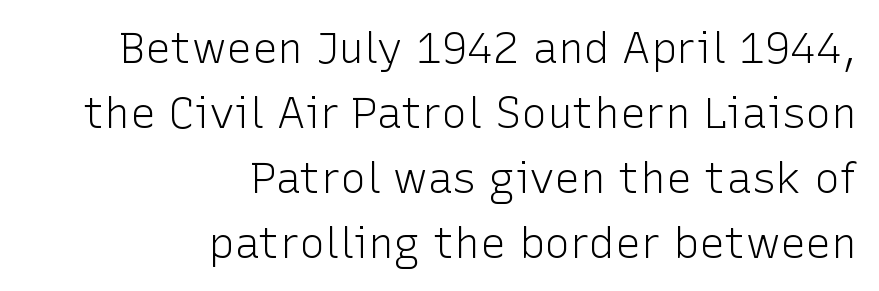
Q: Is the text bold? A: No.
Q: Is the text italic (slanted)? A: No, it is upright.
Q: Is the typeface a serif or a sans-serif typeface? A: Sans-serif.
Q: Is the text underlined? A: No.
Q: How is the paragraph aligned? A: Right-aligned.
Q: Is the spacing between letters normal or unusually wide? A: Normal.
Q: Is the spacing between lines tight, normal or loose? A: Normal.
Q: Width (condensed, normal, or wide)? A: Normal.
Q: Stroke contrast? A: Low.
Q: x-height? A: Medium.
Q: Monospaced? A: No.
